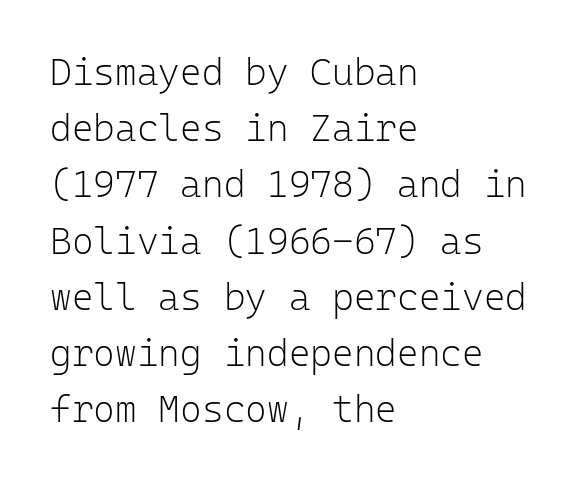
The image shows 37 px light sans-serif type, upright, monospaced; set left-aligned, normal line spacing (1.52x), normal letter spacing, not underlined; low stroke contrast and a medium x-height.
